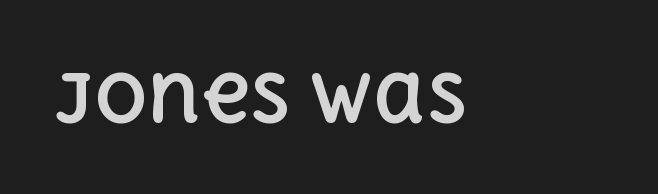
The image shows 66 px bold type, upright; set normal letter spacing, not underlined; a large x-height.
